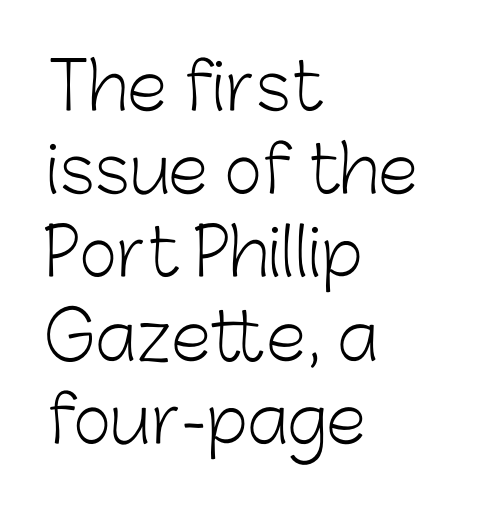
Horizontal alignment here is leftward, the default for most running prose. Is this a fixed-width face? No — the glyphs have proportional, varying widths. A quiet, ordinary-to-light weight characterises the typeface. It's the straight-up-and-down kind of type. The baseline area is clear. The horizontal fit of the characters is conventional and even.
